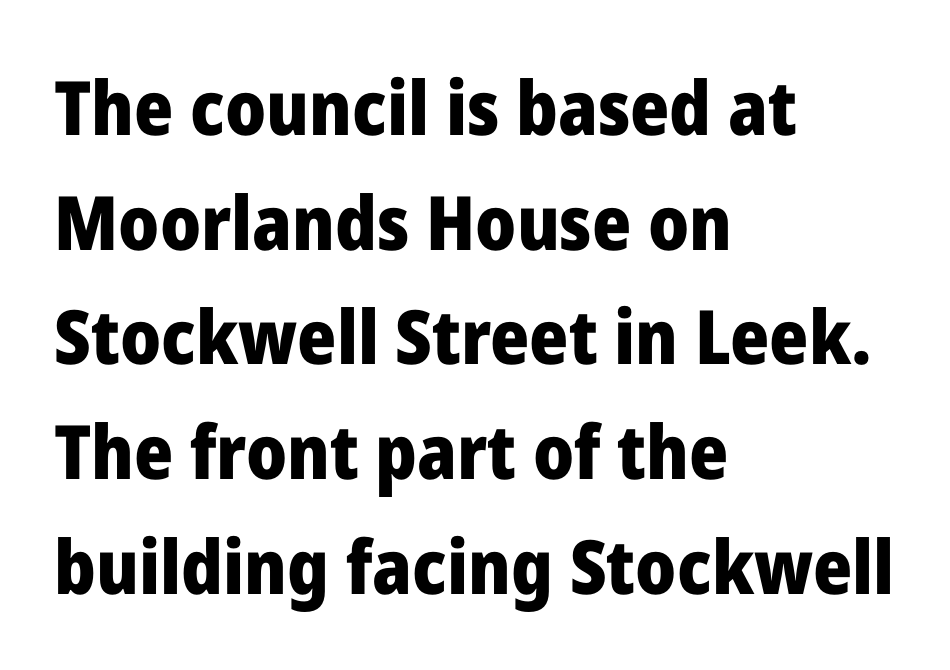
The image shows 75 px heavy sans-serif type, upright; set left-aligned, normal line spacing (1.53x), normal letter spacing, not underlined; low stroke contrast and a medium x-height.
